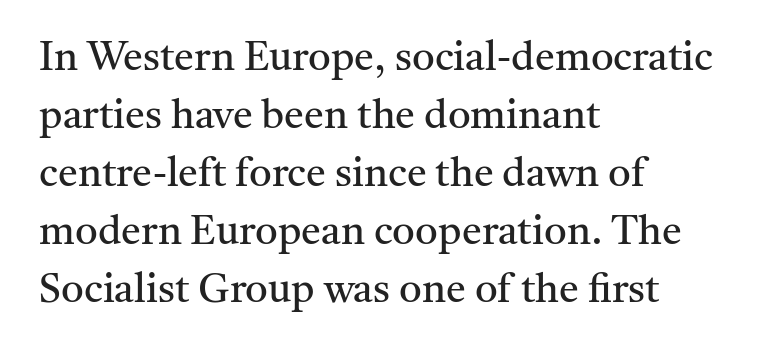
{"serif": "yes", "italic": "no", "bold": "no", "weight": "regular", "width": "normal", "stroke_contrast": "medium", "x_height": "medium", "monospaced": "no", "underline": "no", "align": "left", "line_spacing": "normal", "line_spacing_ratio": 1.45, "letter_spacing": "normal", "letter_spacing_em": 0.0, "glyph_px": 40}
